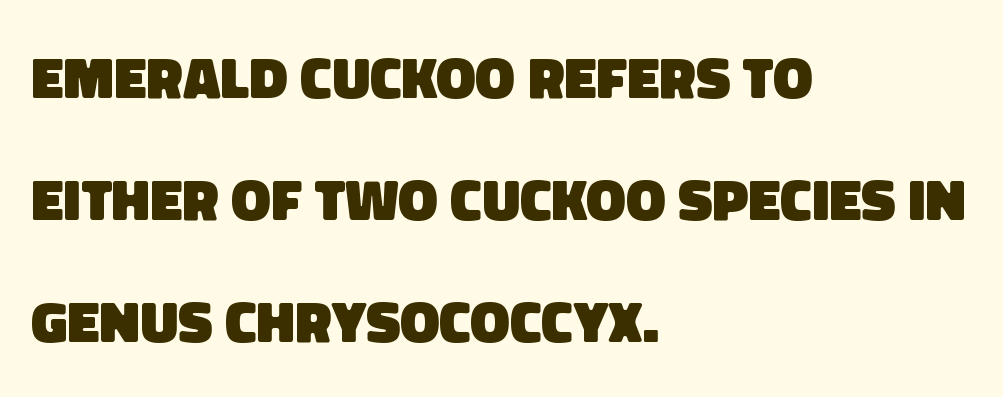
The image shows 59 px heavy sans-serif type; set left-aligned, loose line spacing (2.07x), normal letter spacing, not underlined; low stroke contrast and a large x-height.
